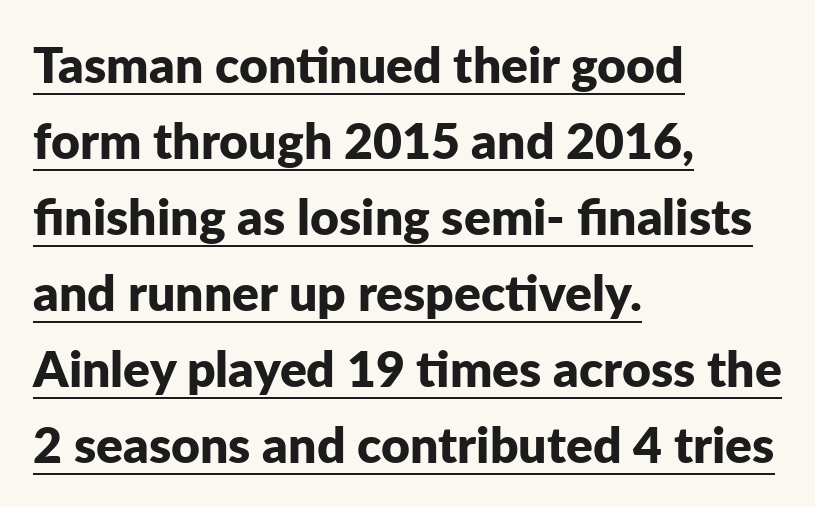
Q: Is the text bold? A: Yes.
Q: Is the text italic (slanted)? A: No, it is upright.
Q: Is the typeface a serif or a sans-serif typeface? A: Sans-serif.
Q: Is the text underlined? A: Yes.
Q: How is the paragraph aligned? A: Left-aligned.
Q: Is the spacing between letters normal or unusually wide? A: Normal.
Q: Is the spacing between lines tight, normal or loose? A: Normal.
Q: Width (condensed, normal, or wide)? A: Normal.
Q: Stroke contrast? A: Low.
Q: x-height? A: Medium.
Q: Monospaced? A: No.
